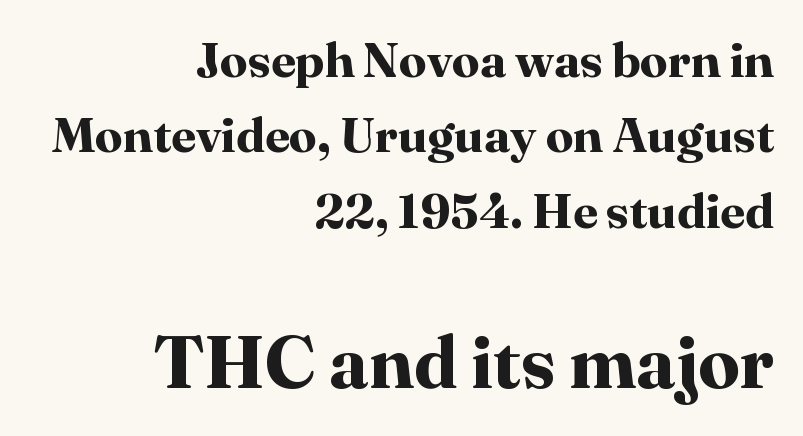
Q: Is the text bold? A: Yes.
Q: Is the text italic (slanted)? A: No, it is upright.
Q: Is the typeface a serif or a sans-serif typeface? A: Serif.
Q: Is the text underlined? A: No.
Q: How is the paragraph aligned? A: Right-aligned.
Q: Is the spacing between letters normal or unusually wide? A: Normal.
Q: Is the spacing between lines tight, normal or loose? A: Normal.
Q: Which block of text is set in a larger size, the first (top) or the second (bottom)? A: The second (bottom) one.
Q: Width (condensed, normal, or wide)? A: Normal.
Q: Stroke contrast? A: High.
Q: x-height? A: Medium.
Q: Monospaced? A: No.
